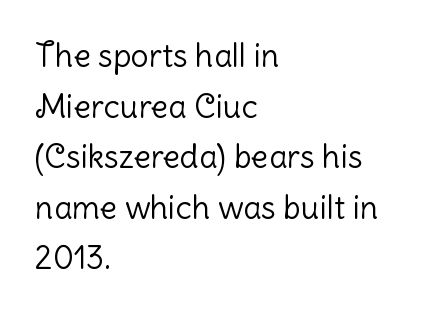
The image shows 32 px light sans-serif type, upright; set left-aligned, normal line spacing (1.58x), normal letter spacing, not underlined; low stroke contrast and a medium x-height.
